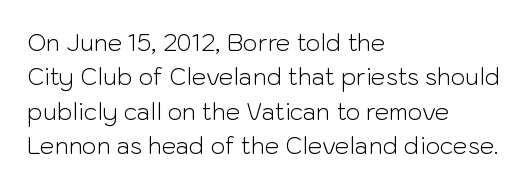
Q: Is the text bold? A: No.
Q: Is the text italic (slanted)? A: No, it is upright.
Q: Is the text underlined? A: No.
Q: How is the paragraph aligned? A: Left-aligned.
Q: Is the spacing between letters normal or unusually wide? A: Normal.
Q: Is the spacing between lines tight, normal or loose? A: Normal.
